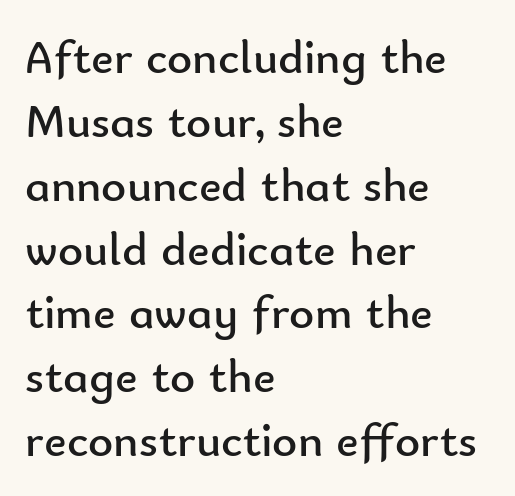
The image shows 48 px regular-weight sans-serif type, upright; set left-aligned, normal line spacing (1.33x), normal letter spacing, not underlined; low stroke contrast and a small x-height.
